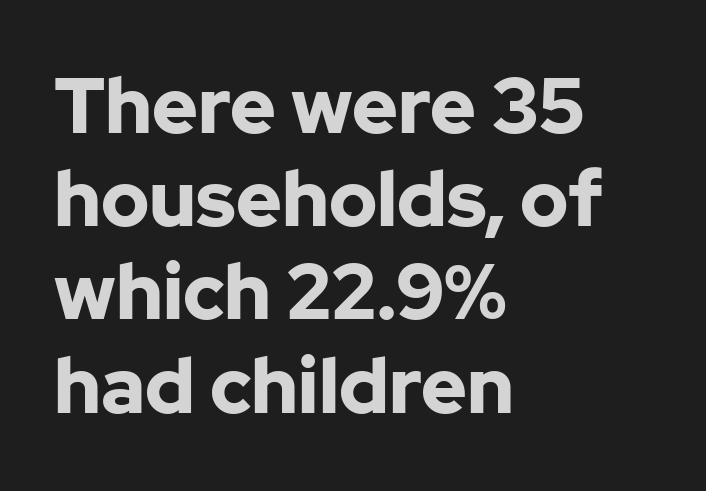
This is the regular roman posture of the typeface. The passage shown is typed in a proportional face where columns would drift. Chunky letters — that's bold for sure. The foot of each line stays bare and open.
